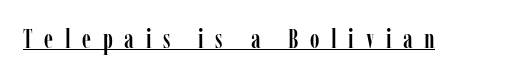
Italic: no, the glyphs are upright roman. A typesetter would call this heavily tracked-out type. The rendering uses the underline text-decoration.
